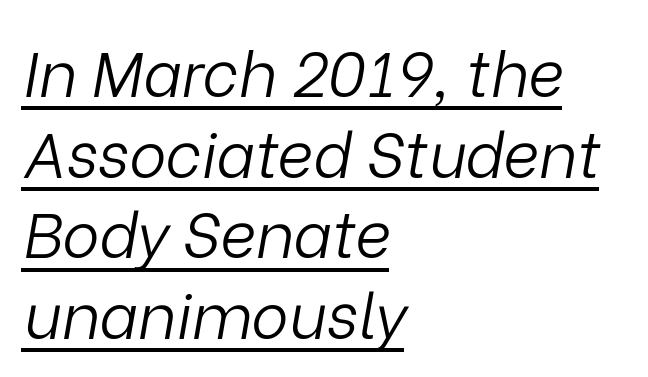
The image shows 63 px light type, italic (leaning right); set left-aligned, normal line spacing (1.28x), normal letter spacing, underlined; low stroke contrast and a medium x-height.
